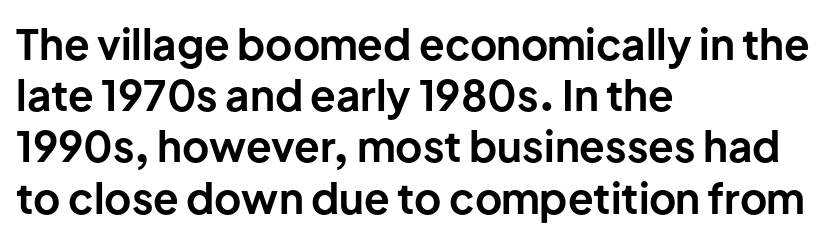
{"serif": "no", "italic": "no", "bold": "yes", "weight": "bold", "width": "normal", "stroke_contrast": "low", "x_height": "medium", "monospaced": "no", "underline": "no", "align": "left", "line_spacing_ratio": 1.22, "letter_spacing": "normal", "letter_spacing_em": 0.0, "glyph_px": 42}
